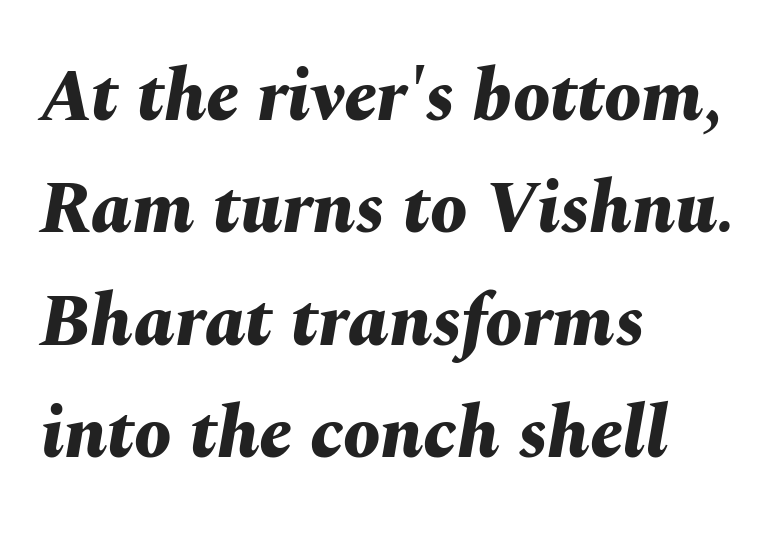
Each line starts at the same left margin while the right side varies. Notice how descenders clear the ascenders below comfortably — that's standard leading. The gaps between neighbouring characters are ordinary and unremarkable. Has an underline been added? It has not. The rendering applies a slant to the glyphs. The typesetting leans heavy: a genuine bold.
